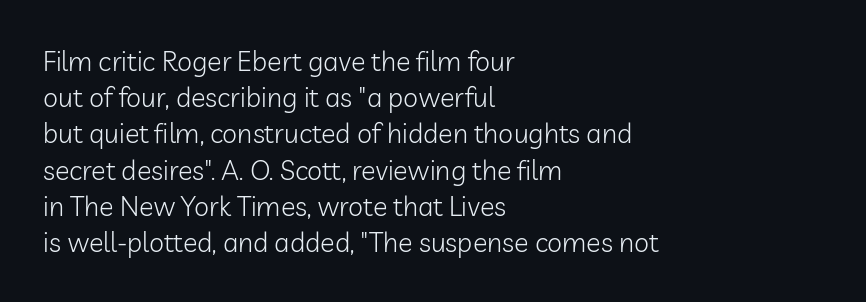
The strokes carry an ordinary text weight at most. Teacher's note: observe the even left margin — that is flush-left alignment. The lines sit at an ordinary, default distance from one another. Does extra space separate the letters? No, they use regular spacing. Posture: vertical. The specimen omits any rule beneath the text block's lines.
